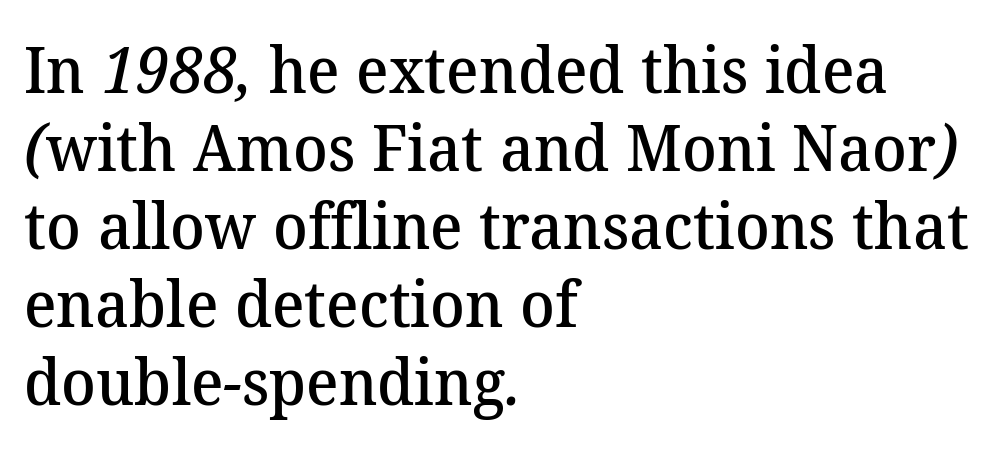
Q: Is the text bold? A: Semi-bold.
Q: Is the typeface a serif or a sans-serif typeface? A: Serif.
Q: Is the text underlined? A: No.
Q: How is the paragraph aligned? A: Left-aligned.
Q: Is the spacing between letters normal or unusually wide? A: Normal.
Q: Width (condensed, normal, or wide)? A: Normal.
Q: Stroke contrast? A: Medium.
Q: x-height? A: Medium.
Q: Monospaced? A: No.
